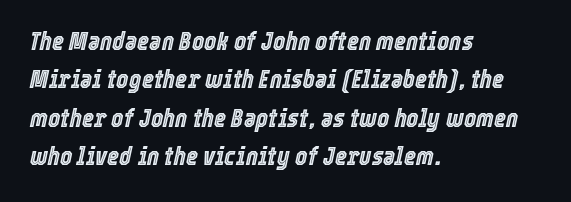
The image shows 26 px text type, italic (leaning right); set left-aligned, normal line spacing (1.48x), normal letter spacing, not underlined.
